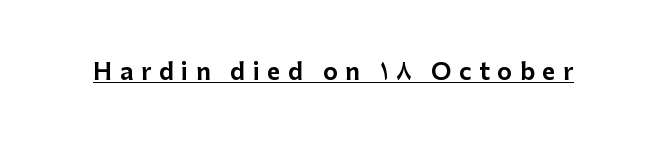
Q: Is the text italic (slanted)? A: No, it is upright.
Q: Is the text underlined? A: Yes.
Q: Is the spacing between letters normal or unusually wide? A: Unusually wide.
